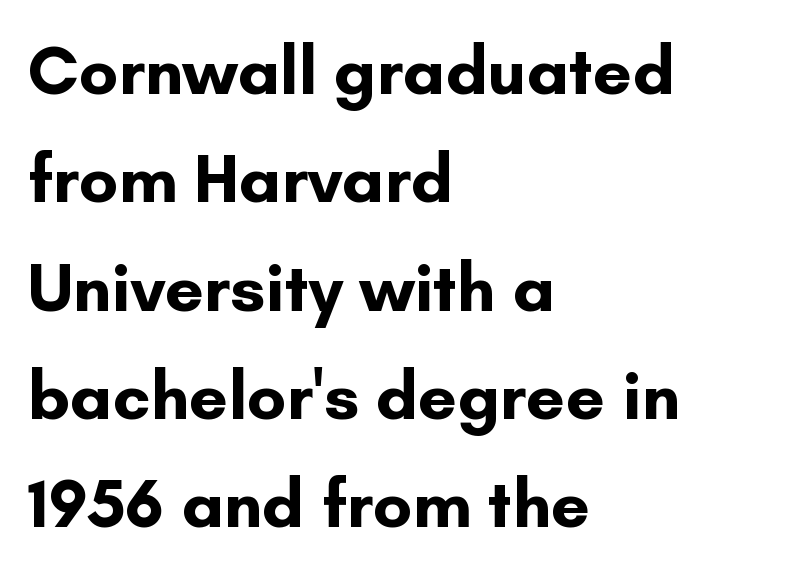
You could not count columns in this text — the font is proportionally spaced. Compared with a centered layout, this one pins lines to the left instead. Is there any slant? The stems are plumb. Baseline-to-baseline distance is the conventional proportion of letter height. I'd describe the lettering as bold — thick and assertive.
